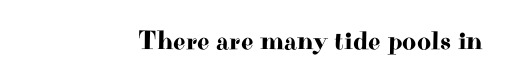
This rendering leaves character spacing at its baseline value. Has an underline been added? It has not. No italicization has been applied; the sample stays upright.
